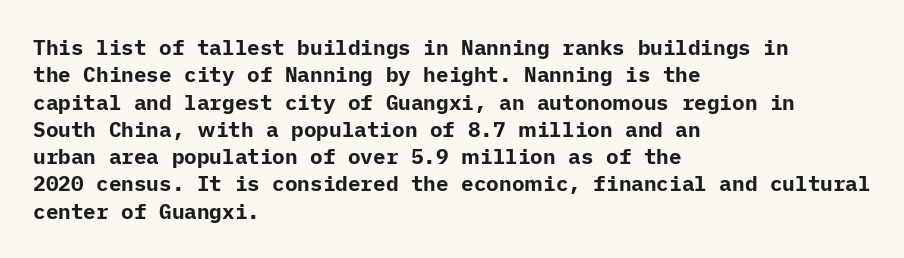
Q: Is the text bold? A: Yes.
Q: Is the text italic (slanted)? A: No, it is upright.
Q: Is the text underlined? A: No.
Q: How is the paragraph aligned? A: Left-aligned.
Q: Is the spacing between letters normal or unusually wide? A: Normal.
Q: Is the spacing between lines tight, normal or loose? A: Normal.
